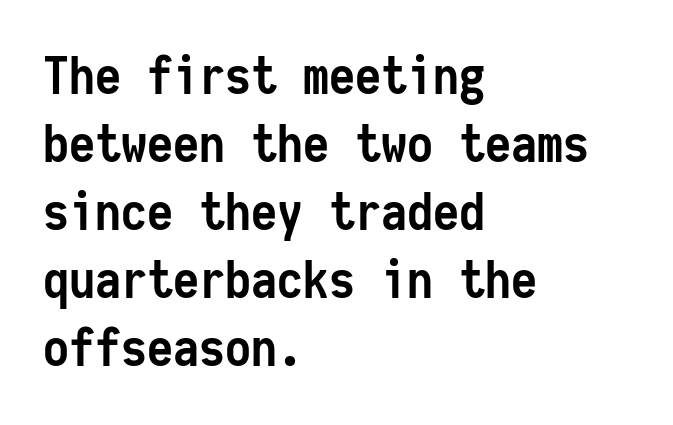
Q: Is the text bold? A: Yes.
Q: Is the text italic (slanted)? A: No, it is upright.
Q: Is the typeface a serif or a sans-serif typeface? A: Sans-serif.
Q: Is the text underlined? A: No.
Q: How is the paragraph aligned? A: Left-aligned.
Q: Is the spacing between letters normal or unusually wide? A: Normal.
Q: Is the spacing between lines tight, normal or loose? A: Normal.
Q: Width (condensed, normal, or wide)? A: Condensed.
Q: Stroke contrast? A: Low.
Q: x-height? A: Medium.
Q: Monospaced? A: Yes.
